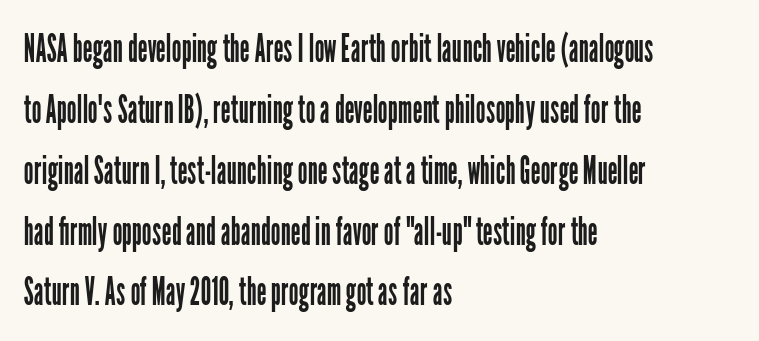
{"serif": "no", "italic": "no", "bold": "no", "weight": "regular", "width": "condensed", "stroke_contrast": "low", "x_height": "medium", "monospaced": "no", "underline": "no", "align": "left", "line_spacing": "normal", "line_spacing_ratio": 1.56, "letter_spacing": "normal", "letter_spacing_em": 0.0, "glyph_px": 39}
